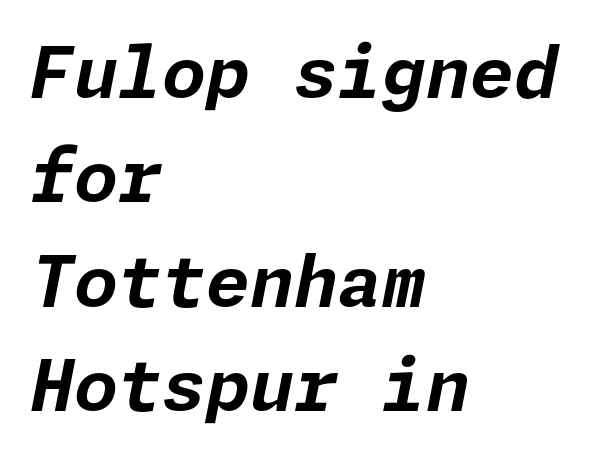
Q: Is the text bold? A: Yes.
Q: Is the text italic (slanted)? A: Yes, it leans right by about 11 degrees.
Q: Is the text underlined? A: No.
Q: How is the paragraph aligned? A: Left-aligned.
Q: Is the spacing between letters normal or unusually wide? A: Normal.
Q: Is the spacing between lines tight, normal or loose? A: Normal.
Q: Width (condensed, normal, or wide)? A: Normal.
Q: Stroke contrast? A: Low.
Q: x-height? A: Medium.
